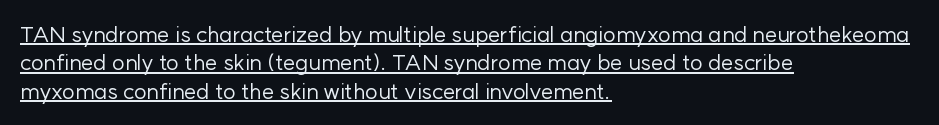
Q: Is the text bold? A: No.
Q: Is the text italic (slanted)? A: No, it is upright.
Q: Is the text underlined? A: Yes.
Q: How is the paragraph aligned? A: Left-aligned.
Q: Is the spacing between letters normal or unusually wide? A: Normal.
Q: Is the spacing between lines tight, normal or loose? A: Normal.
